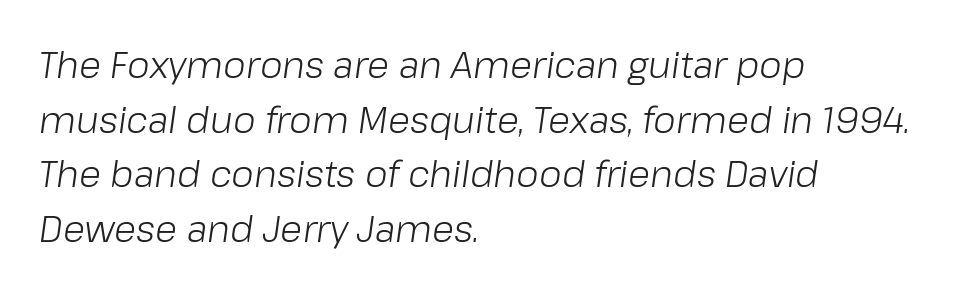
Q: Is the text bold? A: No.
Q: Is the text italic (slanted)? A: Yes, it leans right by about 8 degrees.
Q: Is the text underlined? A: No.
Q: How is the paragraph aligned? A: Left-aligned.
Q: Is the spacing between letters normal or unusually wide? A: Normal.
Q: Is the spacing between lines tight, normal or loose? A: Normal.
Q: Width (condensed, normal, or wide)? A: Normal.
Q: Stroke contrast? A: Low.
Q: x-height? A: Medium.
Q: Monospaced? A: No.
